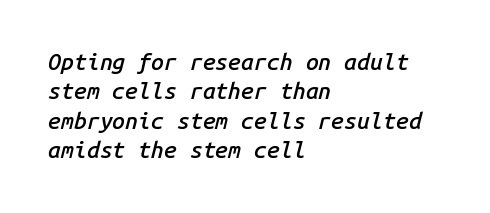
The image shows 23 px text type, italic (leaning right); set left-aligned, normal line spacing (1.28x), normal letter spacing, not underlined.
